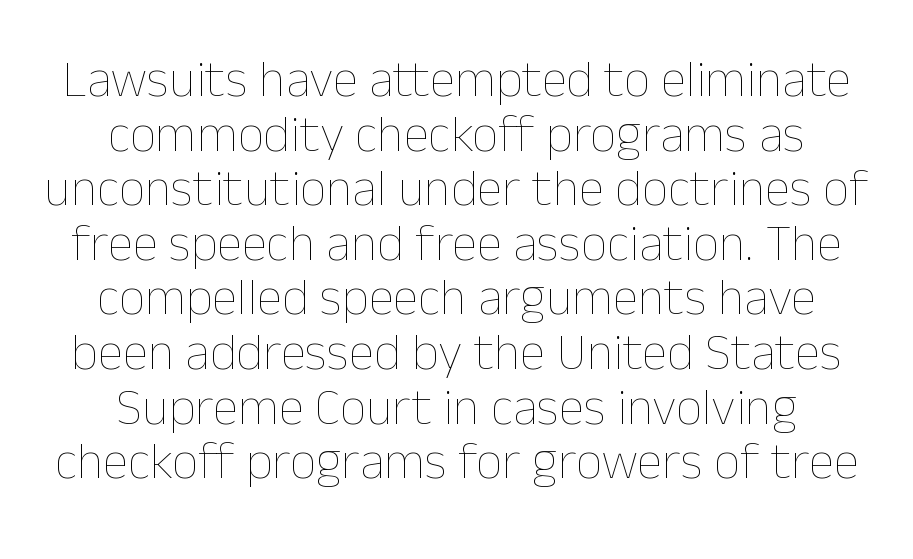
The image shows 52 px thin type, upright; set centered, tight line spacing (1.05x), normal letter spacing, not underlined; low stroke contrast and a medium x-height.
